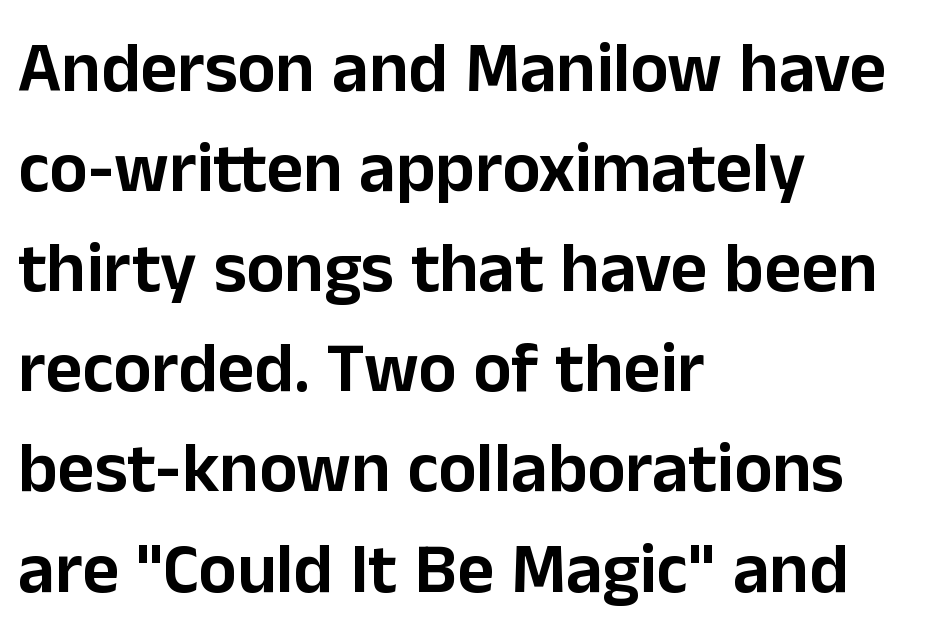
The image shows 71 px sans-serif type, upright; set left-aligned, normal line spacing (1.41x), normal letter spacing, not underlined; low stroke contrast and a medium x-height.
